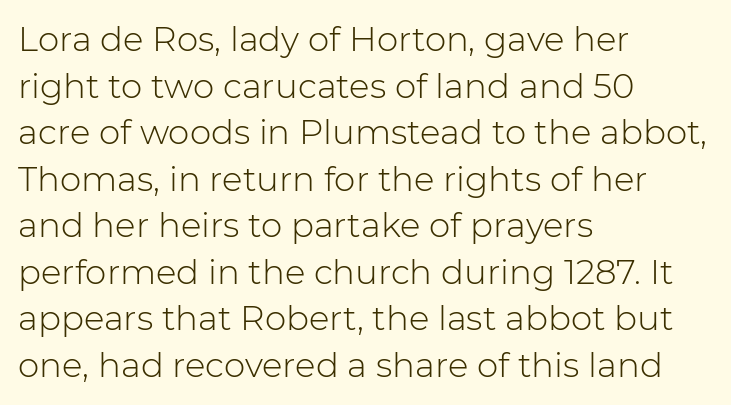
{"serif": "no", "italic": "no", "bold": "no", "weight": "light", "width": "normal", "stroke_contrast": "low", "x_height": "medium", "monospaced": "no", "underline": "no", "align": "left", "line_spacing": "normal", "line_spacing_ratio": 1.37, "letter_spacing": "normal", "letter_spacing_em": 0.0, "glyph_px": 34}
